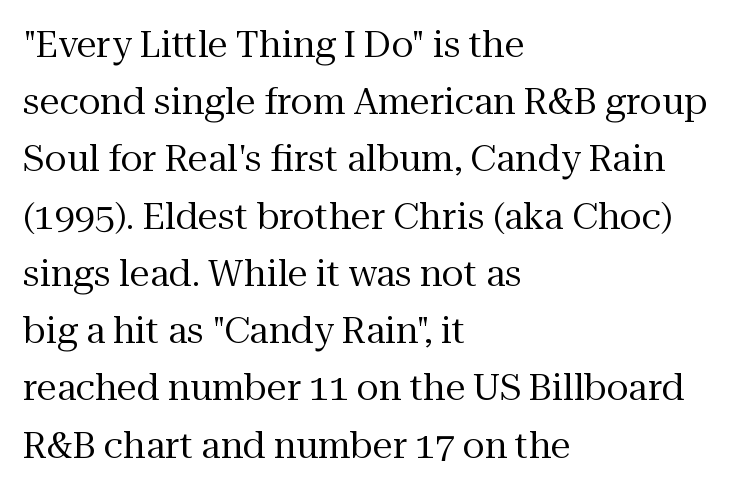
Underline: absent. This sample keeps an unexceptional amount of space between lines. You could not count columns in this text — the font is proportionally spaced. The typography opts for an upright posture over an oblique one. The passage shown is not bold in any degree. Check where the strokes stop: tiny serifs finish them off.
